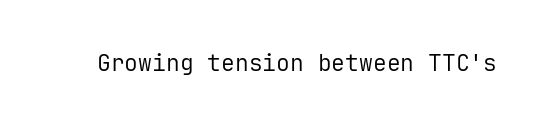
The image shows 23 px text type, upright; set normal letter spacing, not underlined.
